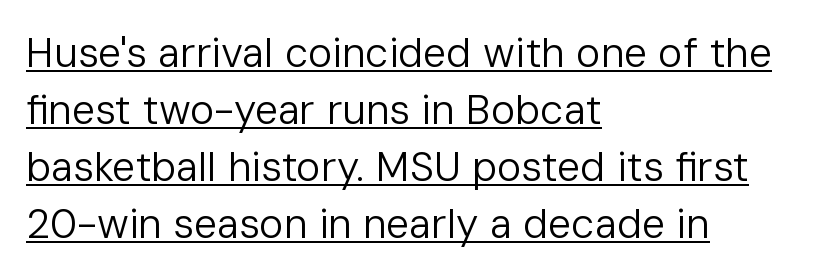
The setting favours the left margin, as ordinary paragraphs usually do. Interline gaps are of average width in this sample. Decoration check: the copy is underlined. Is the letter spacing exaggerated? No — it looks like the ordinary default. This sample uses a sans-serif face.
